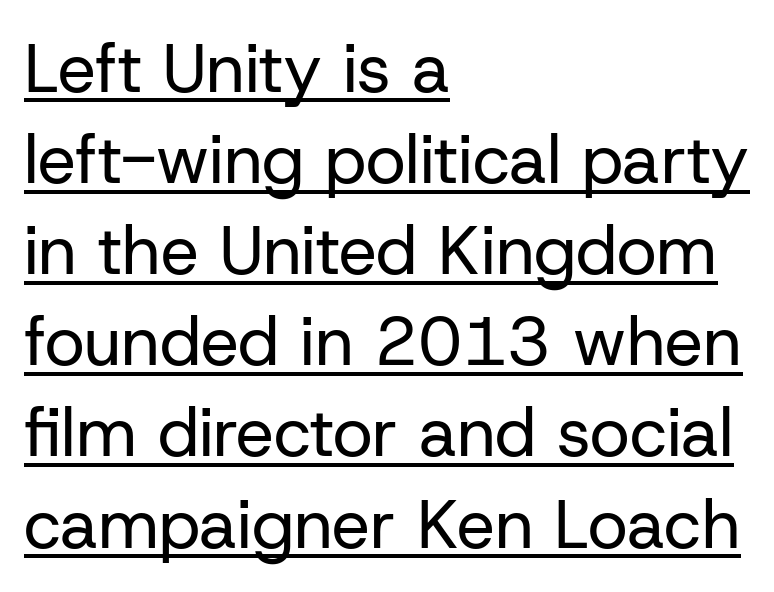
The image shows 68 px regular-weight sans-serif type, upright; set left-aligned, normal line spacing (1.34x), normal letter spacing, underlined; low stroke contrast and a medium x-height.
